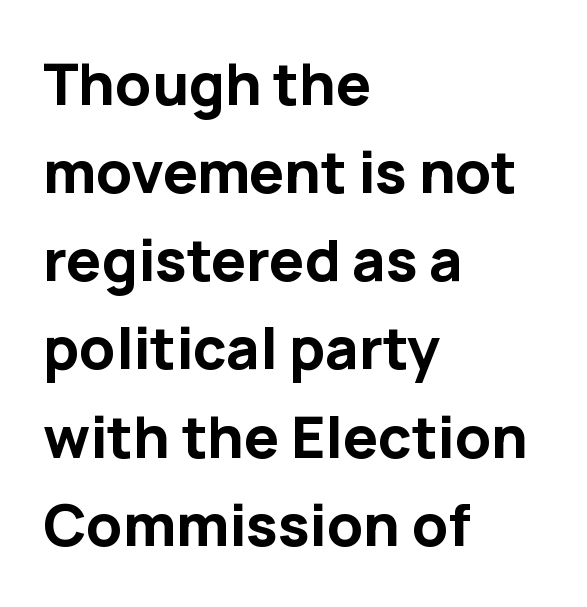
Q: Is the text bold? A: Yes.
Q: Is the text italic (slanted)? A: No, it is upright.
Q: Is the typeface a serif or a sans-serif typeface? A: Sans-serif.
Q: Is the text underlined? A: No.
Q: How is the paragraph aligned? A: Left-aligned.
Q: Is the spacing between letters normal or unusually wide? A: Normal.
Q: Is the spacing between lines tight, normal or loose? A: Normal.
Q: Width (condensed, normal, or wide)? A: Normal.
Q: Stroke contrast? A: Low.
Q: x-height? A: Medium.
Q: Monospaced? A: No.
